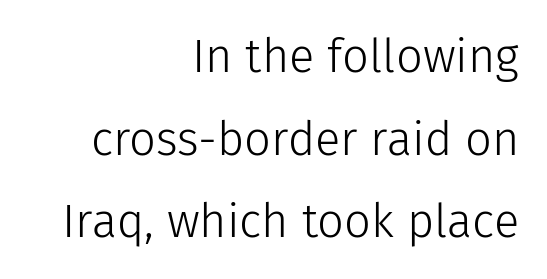
{"serif": "no", "italic": "no", "bold": "no", "weight": "light", "width": "normal", "stroke_contrast": "low", "x_height": "medium", "monospaced": "no", "underline": "no", "align": "right", "line_spacing_ratio": 1.76, "letter_spacing": "normal", "letter_spacing_em": 0.0, "glyph_px": 47}
